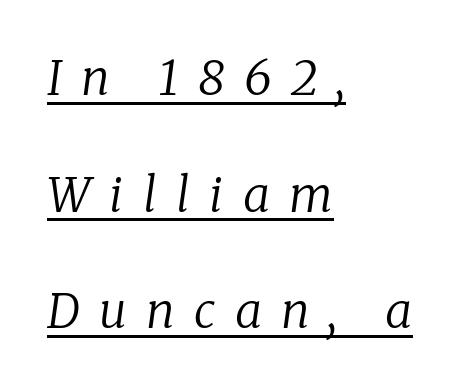
{"serif": "yes", "italic": "yes", "lean": "right", "slant_degrees": 8, "bold": "no", "weight": "regular", "width": "normal", "stroke_contrast": "low", "x_height": "medium", "monospaced": "no", "underline": "yes", "align": "left", "line_spacing": "loose", "line_spacing_ratio": 2.43, "letter_spacing": "wide", "letter_spacing_em": 0.4, "glyph_px": 48}
